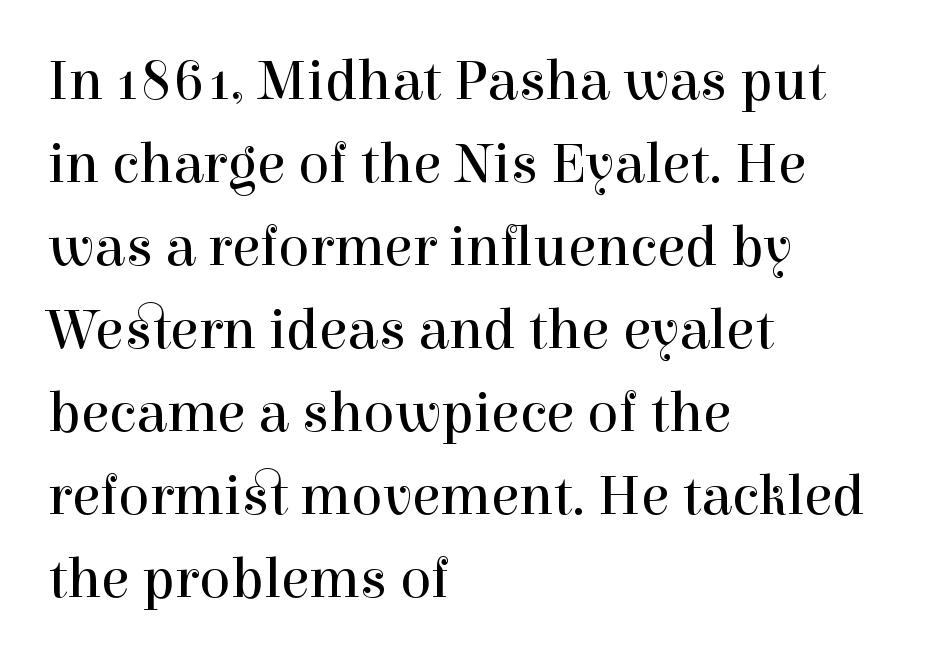
A student would call this left alignment; a typographer would say flush left, rag right. Weight: not bold — regular or lighter. This sample keeps an unexceptional amount of space between lines. The type sits square on the baseline with zero lean. This is serif lettering, the kind often seen in printed books. You could not count columns in this text — the font is proportionally spaced.
